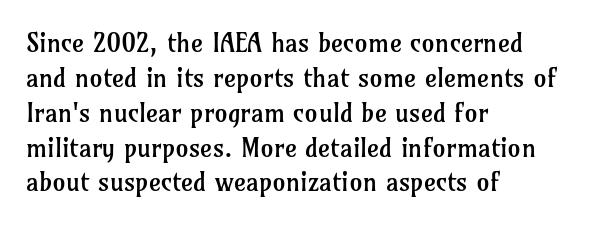
{"italic": "no", "bold": "no", "underline": "no", "align": "left", "line_spacing": "normal", "line_spacing_ratio": 1.34, "letter_spacing": "normal", "letter_spacing_em": 0.0, "glyph_px": 26}
